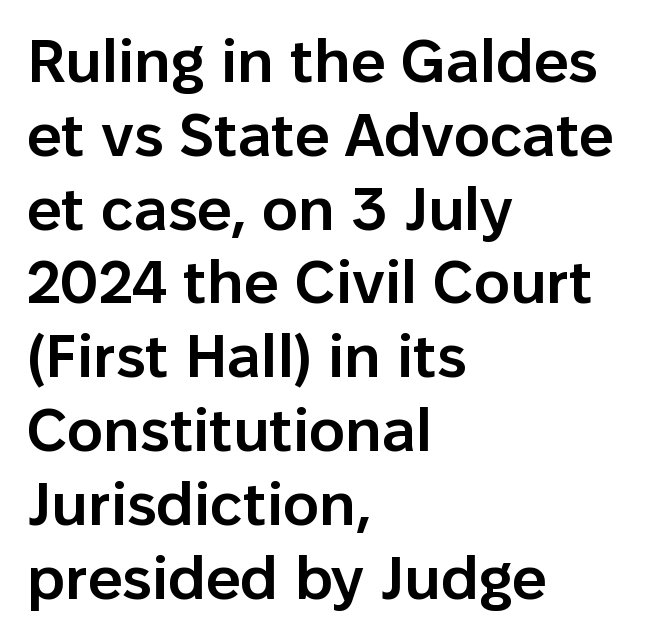
Q: Is the text bold? A: Semi-bold.
Q: Is the text italic (slanted)? A: No, it is upright.
Q: Is the typeface a serif or a sans-serif typeface? A: Sans-serif.
Q: Is the text underlined? A: No.
Q: How is the paragraph aligned? A: Left-aligned.
Q: Is the spacing between letters normal or unusually wide? A: Normal.
Q: Width (condensed, normal, or wide)? A: Normal.
Q: Stroke contrast? A: Low.
Q: x-height? A: Medium.
Q: Monospaced? A: No.
